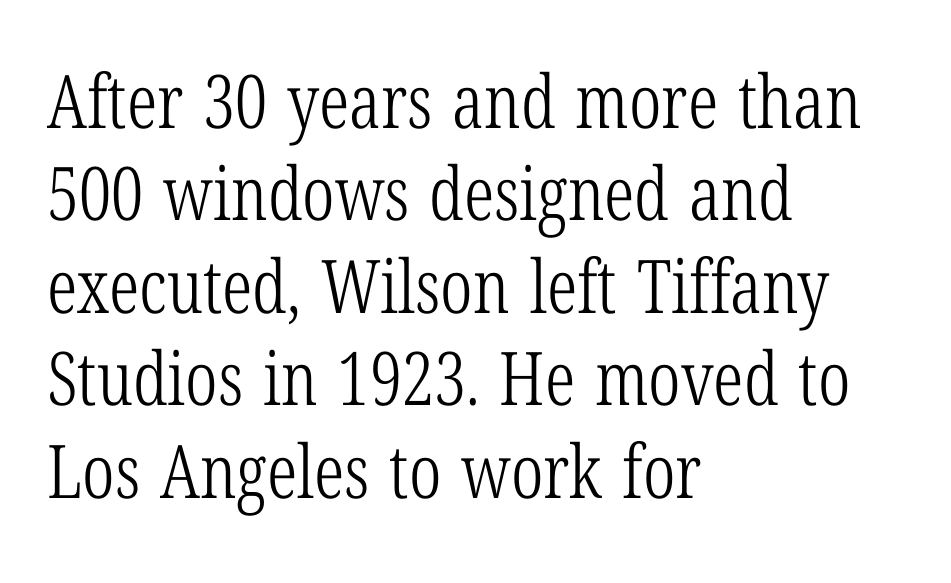
{"serif": "yes", "italic": "no", "bold": "no", "weight": "light", "width": "condensed", "stroke_contrast": "low", "x_height": "medium", "monospaced": "no", "underline": "no", "align": "left", "line_spacing": "normal", "line_spacing_ratio": 1.25, "letter_spacing": "normal", "letter_spacing_em": 0.0, "glyph_px": 74}
